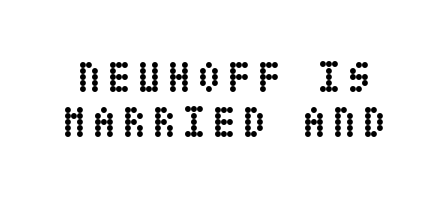
{"italic": "no", "bold": "yes", "weight": "semibold", "width": "condensed", "stroke_contrast": "low", "x_height": "large", "underline": "no", "line_spacing": "tight", "line_spacing_ratio": 1.05, "glyph_px": 43}
